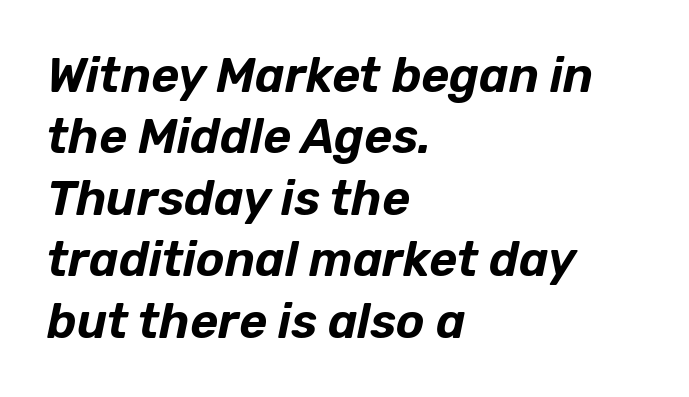
One-word summary of the alignment: left. Looks like regular typesetting: each glyph gets only the width it needs. A normal amount of white space separates one row of letters from the next. How are the letters spaced? Ordinarily, with no added tracking. A clean baseline with only descenders dipping below it. Yep, that's italic — everything's leaning.
